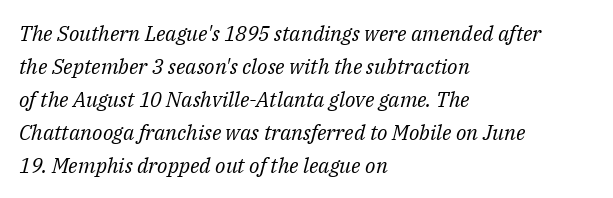
{"italic": "yes", "lean": "right", "slant_degrees": 14, "bold": "no", "underline": "no", "align": "left", "line_spacing": "normal", "line_spacing_ratio": 1.57, "letter_spacing": "normal", "letter_spacing_em": 0.0, "glyph_px": 21}
